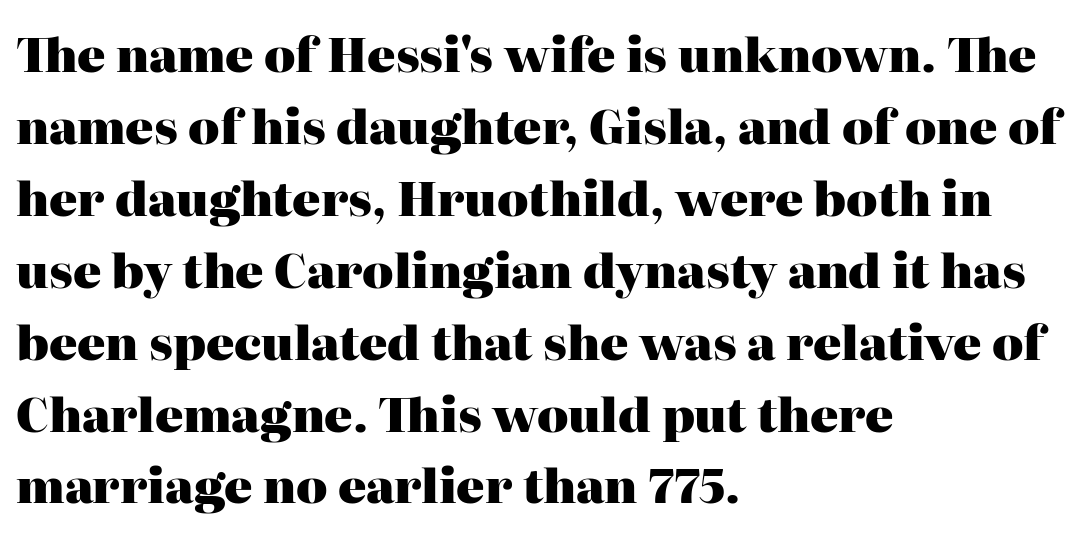
The image shows 47 px heavy serif type, upright; set left-aligned, normal line spacing (1.53x), normal letter spacing, not underlined; high stroke contrast and a medium x-height.
